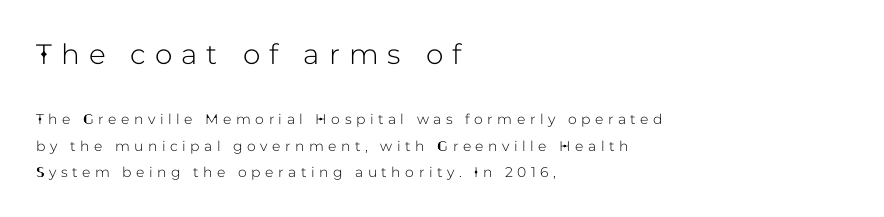
The text was rendered using a sans face with plain stroke endings. Posture: upright roman. The composition opens big and finishes small. Teacher's note: observe the even left margin — that is flush-left alignment. Think of a printed novel: that variable character pitch is what you see here. The tracking jumps out immediately: characters are airy and widely separated.
